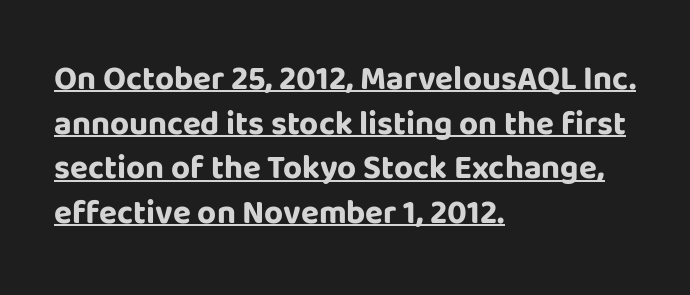
Q: Is the text bold? A: Yes.
Q: Is the text italic (slanted)? A: No, it is upright.
Q: Is the typeface a serif or a sans-serif typeface? A: Sans-serif.
Q: Is the text underlined? A: Yes.
Q: How is the paragraph aligned? A: Left-aligned.
Q: Is the spacing between letters normal or unusually wide? A: Normal.
Q: Is the spacing between lines tight, normal or loose? A: Normal.
Q: Width (condensed, normal, or wide)? A: Normal.
Q: Stroke contrast? A: Low.
Q: x-height? A: Large.
Q: Monospaced? A: No.
